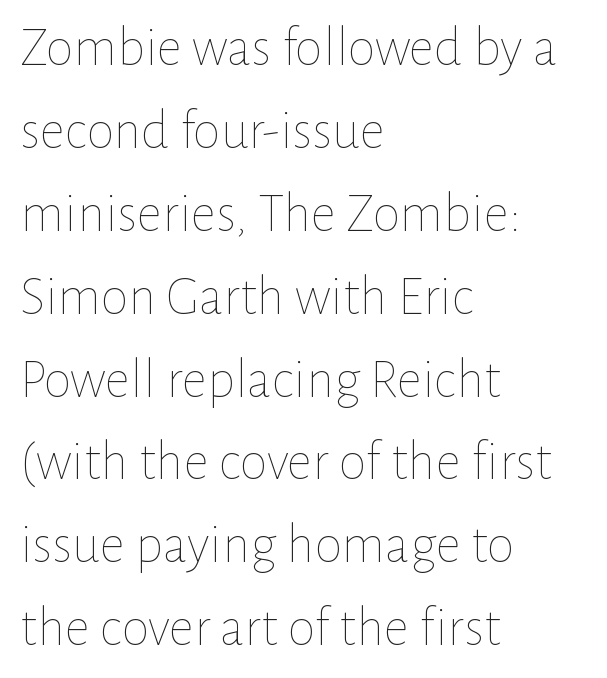
Q: Is the text bold? A: No.
Q: Is the text italic (slanted)? A: No, it is upright.
Q: Is the text underlined? A: No.
Q: How is the paragraph aligned? A: Left-aligned.
Q: Is the spacing between letters normal or unusually wide? A: Normal.
Q: Is the spacing between lines tight, normal or loose? A: Normal.
Q: Width (condensed, normal, or wide)? A: Normal.
Q: Stroke contrast? A: Low.
Q: x-height? A: Medium.
Q: Monospaced? A: No.
